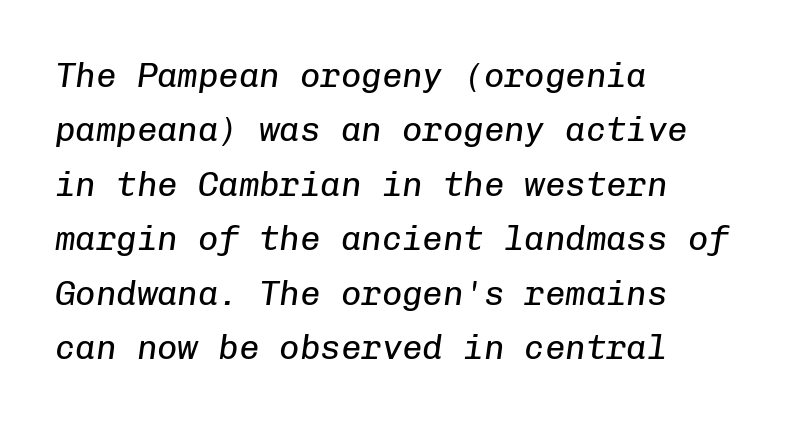
Q: Is the text bold? A: No.
Q: Is the text italic (slanted)? A: Yes, it leans right by about 8 degrees.
Q: Is the text underlined? A: No.
Q: How is the paragraph aligned? A: Left-aligned.
Q: Is the spacing between letters normal or unusually wide? A: Normal.
Q: Is the spacing between lines tight, normal or loose? A: Normal.
Q: Width (condensed, normal, or wide)? A: Normal.
Q: Stroke contrast? A: Low.
Q: x-height? A: Medium.
Q: Monospaced? A: Yes.
